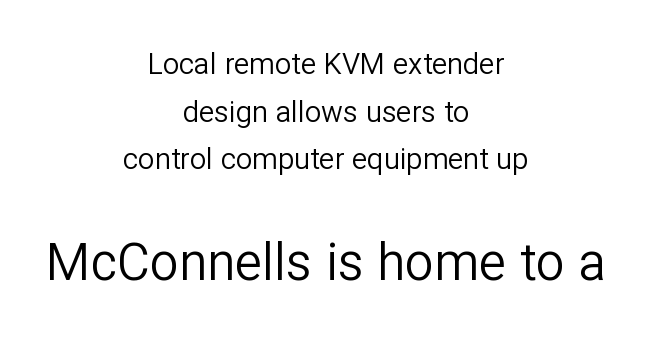
Q: Is the text bold? A: No.
Q: Is the text italic (slanted)? A: No, it is upright.
Q: Is the typeface a serif or a sans-serif typeface? A: Sans-serif.
Q: Is the text underlined? A: No.
Q: How is the paragraph aligned? A: Centered.
Q: Is the spacing between letters normal or unusually wide? A: Normal.
Q: Is the spacing between lines tight, normal or loose? A: Normal.
Q: Which block of text is set in a larger size, the first (top) or the second (bottom)? A: The second (bottom) one.
Q: Width (condensed, normal, or wide)? A: Normal.
Q: Stroke contrast? A: Low.
Q: x-height? A: Medium.
Q: Monospaced? A: No.
